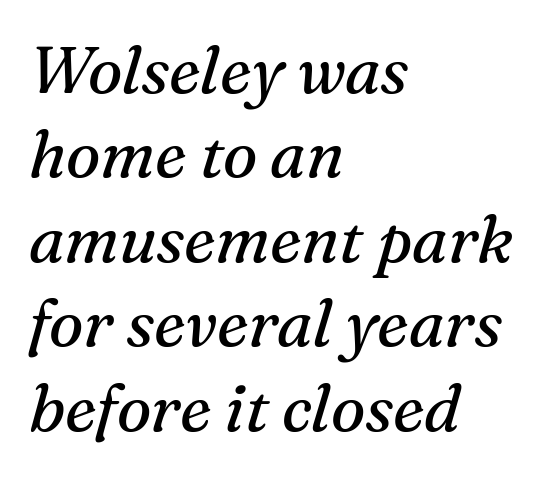
It's the slanting kind of type. No letter is thick-stroked: the sample isn't bold. Is there much room between lines? A standard amount, neither cramped nor airy. Regarding serifs, this sample has them. No word sits above an underline.
